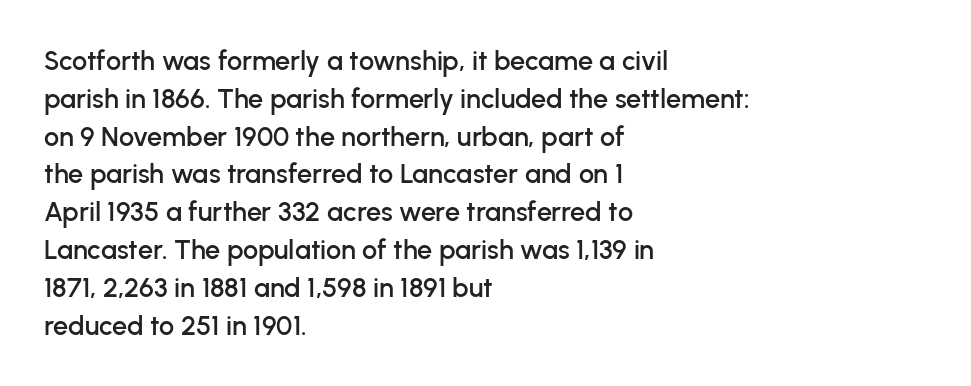
Q: Is the text italic (slanted)? A: No, it is upright.
Q: Is the text underlined? A: No.
Q: How is the paragraph aligned? A: Left-aligned.
Q: Is the spacing between letters normal or unusually wide? A: Normal.
Q: Is the spacing between lines tight, normal or loose? A: Normal.
